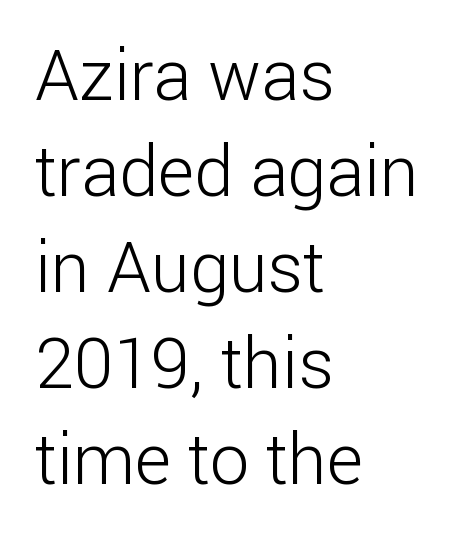
The image shows 70 px light sans-serif type, upright; set left-aligned, normal line spacing (1.37x), normal letter spacing, not underlined; low stroke contrast and a medium x-height.
